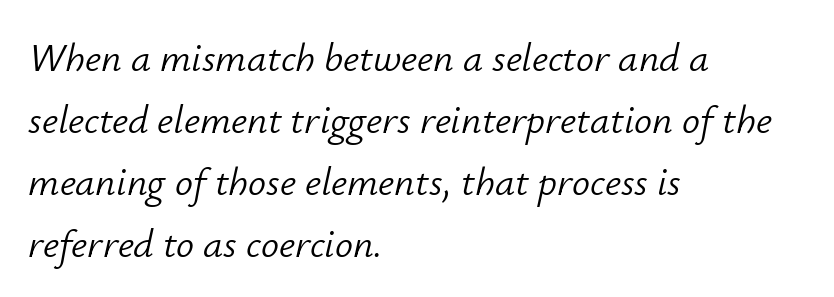
The letters look calm and open, with moderate or lighter stems. Each line starts at the same left margin while the right side varies. This sample uses plain, unmodified letter spacing. These lines are rendered in a variable-pitch font.
